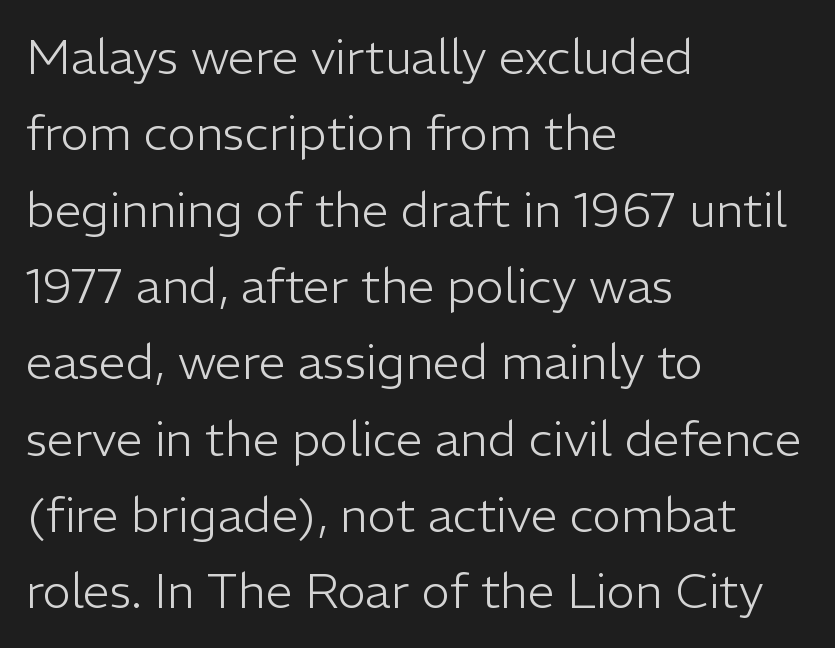
{"serif": "no", "italic": "no", "bold": "no", "weight": "light", "width": "normal", "stroke_contrast": "low", "x_height": "medium", "monospaced": "no", "underline": "no", "align": "left", "line_spacing": "normal", "line_spacing_ratio": 1.59, "letter_spacing": "normal", "letter_spacing_em": 0.0, "glyph_px": 48}
